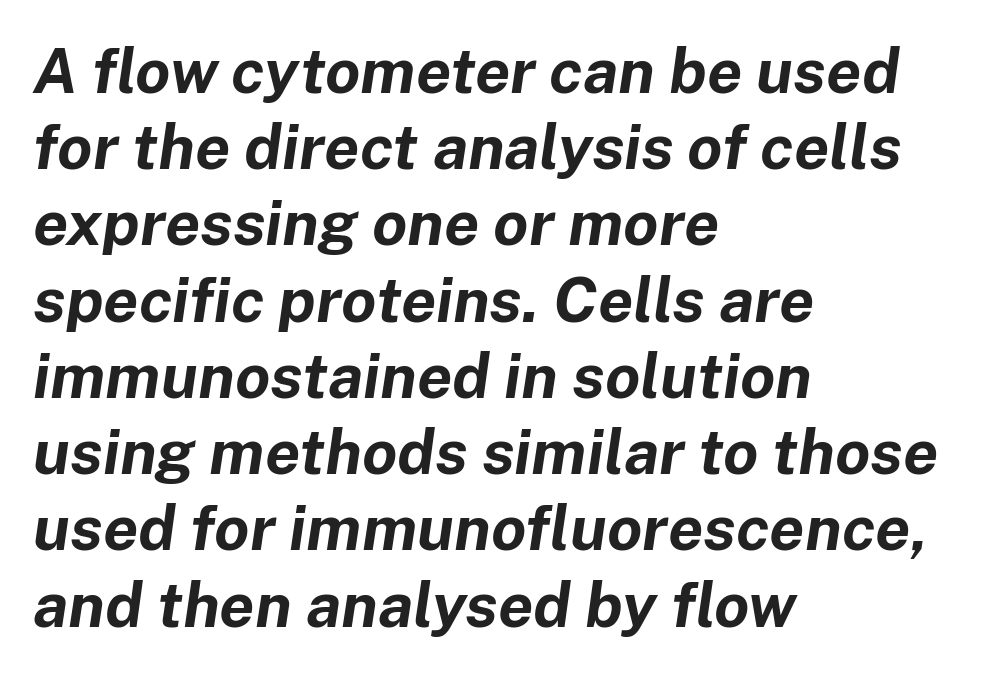
Q: Is the text bold? A: Yes.
Q: Is the text italic (slanted)? A: Yes, it leans right by about 8 degrees.
Q: Is the text underlined? A: No.
Q: How is the paragraph aligned? A: Left-aligned.
Q: Is the spacing between letters normal or unusually wide? A: Normal.
Q: Width (condensed, normal, or wide)? A: Normal.
Q: Stroke contrast? A: Low.
Q: x-height? A: Medium.
Q: Monospaced? A: No.
